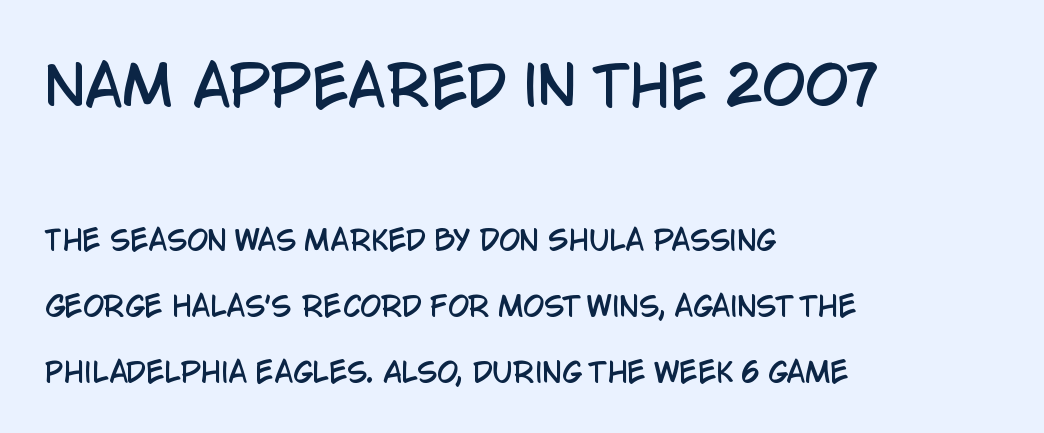
{"serif": "no", "italic": "no", "width": "condensed", "stroke_contrast": "low", "x_height": "large", "monospaced": "no", "underline": "no", "align": "left", "line_spacing": "loose", "line_spacing_ratio": 2.44, "letter_spacing": "normal", "letter_spacing_em": 0.0, "larger_block": "first", "size_ratio": 2.0, "glyph_px": 54}
